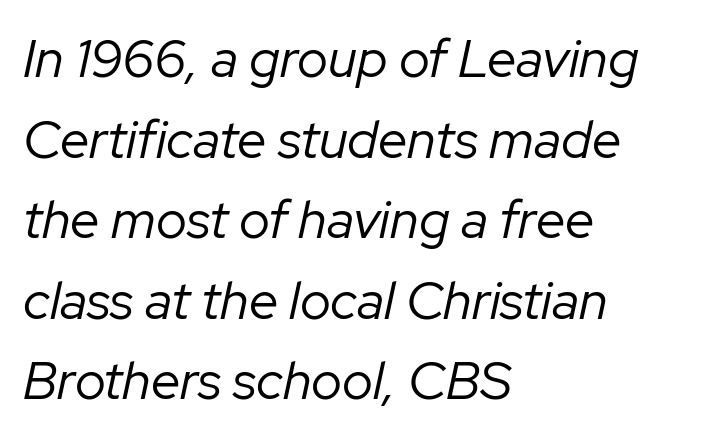
The image shows 53 px regular-weight type, italic (leaning right); set left-aligned, normal line spacing (1.52x), normal letter spacing, not underlined; low stroke contrast and a medium x-height.
